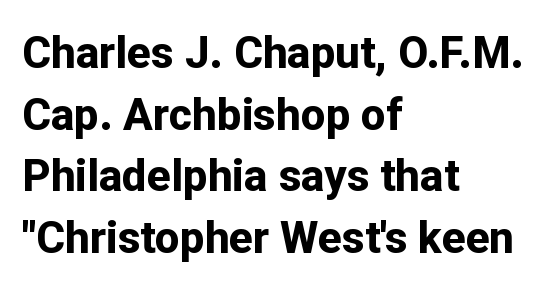
Q: Is the text bold? A: Yes.
Q: Is the text italic (slanted)? A: No, it is upright.
Q: Is the typeface a serif or a sans-serif typeface? A: Sans-serif.
Q: Is the text underlined? A: No.
Q: How is the paragraph aligned? A: Left-aligned.
Q: Is the spacing between letters normal or unusually wide? A: Normal.
Q: Is the spacing between lines tight, normal or loose? A: Normal.
Q: Width (condensed, normal, or wide)? A: Normal.
Q: Stroke contrast? A: Low.
Q: x-height? A: Medium.
Q: Monospaced? A: No.
